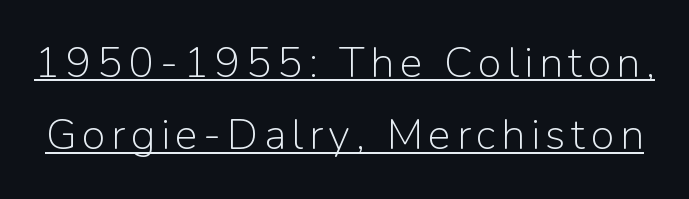
Q: Is the text bold? A: No.
Q: Is the text italic (slanted)? A: No, it is upright.
Q: Is the typeface a serif or a sans-serif typeface? A: Sans-serif.
Q: Is the text underlined? A: Yes.
Q: Is the spacing between lines tight, normal or loose? A: Normal.
Q: Width (condensed, normal, or wide)? A: Normal.
Q: Stroke contrast? A: Low.
Q: x-height? A: Medium.
Q: Monospaced? A: No.
